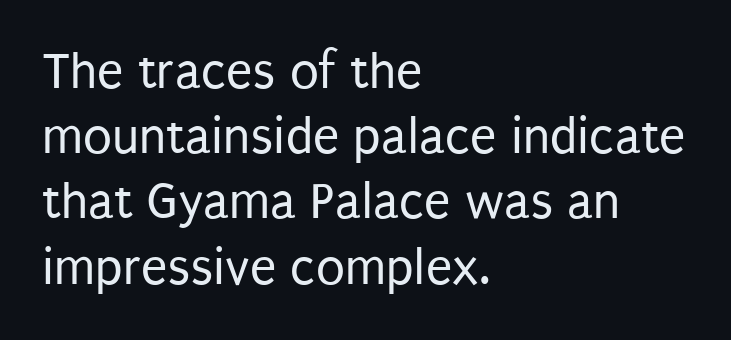
The image shows 53 px regular-weight, condensed sans-serif type, upright; set left-aligned, line spacing 1.23x, normal letter spacing, not underlined; low stroke contrast and a large x-height.
